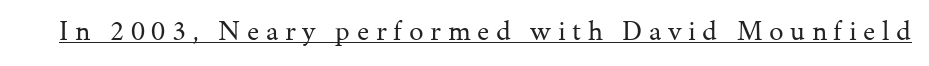
The image shows 29 px regular-weight serif type, upright; set unusually wide letter spacing (+0.23 em), underlined; medium stroke contrast and a medium x-height.
